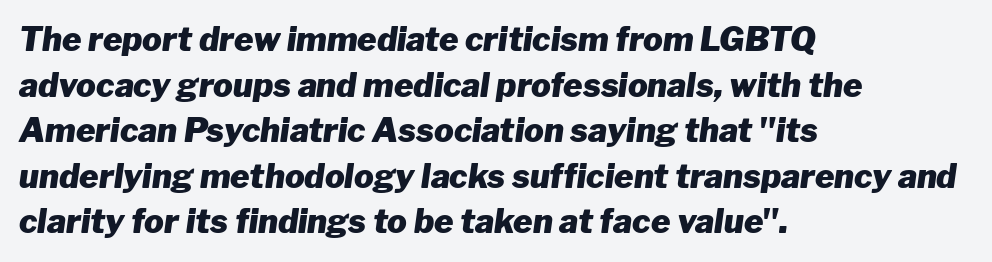
These lines carry a lot of weight — the face is fully bold. Rule under the text: the space is simply empty. If you measured baseline to baseline, you'd find a middling distance. The passage shown is typed in a proportional face where columns would drift. Is the letter spacing exaggerated? No — it looks like the ordinary default.
